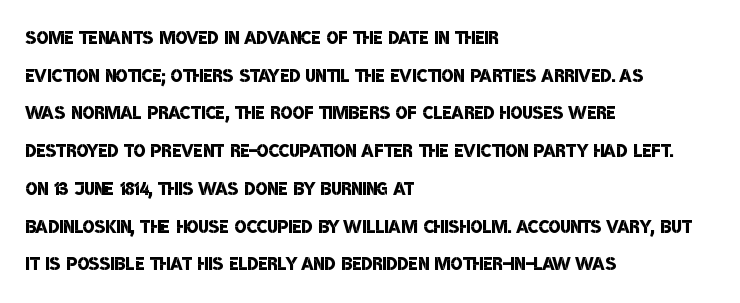
Q: Is the text bold? A: Semi-bold.
Q: Is the text underlined? A: No.
Q: How is the paragraph aligned? A: Left-aligned.
Q: Is the spacing between letters normal or unusually wide? A: Normal.
Q: Is the spacing between lines tight, normal or loose? A: Normal.
